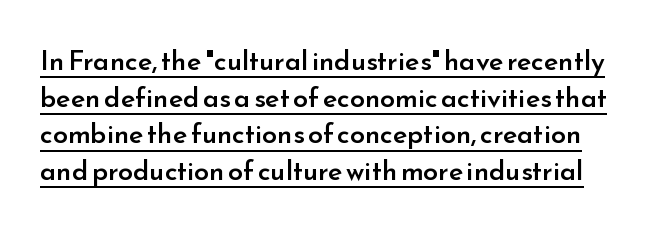
The image shows 27 px text type, upright; set normal line spacing (1.36x), normal letter spacing, underlined.
